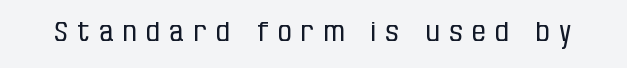
Q: Is the text bold? A: No.
Q: Is the text italic (slanted)? A: No, it is upright.
Q: Is the text underlined? A: No.
Q: Is the spacing between letters normal or unusually wide? A: Unusually wide.
